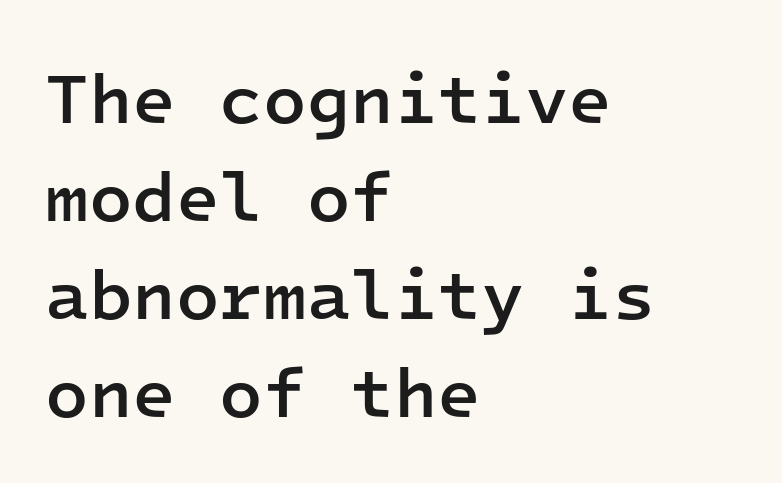
The image shows 71 px semibold sans-serif type, upright, monospaced; set left-aligned, normal line spacing (1.38x), normal letter spacing, not underlined; low stroke contrast and a medium x-height.
